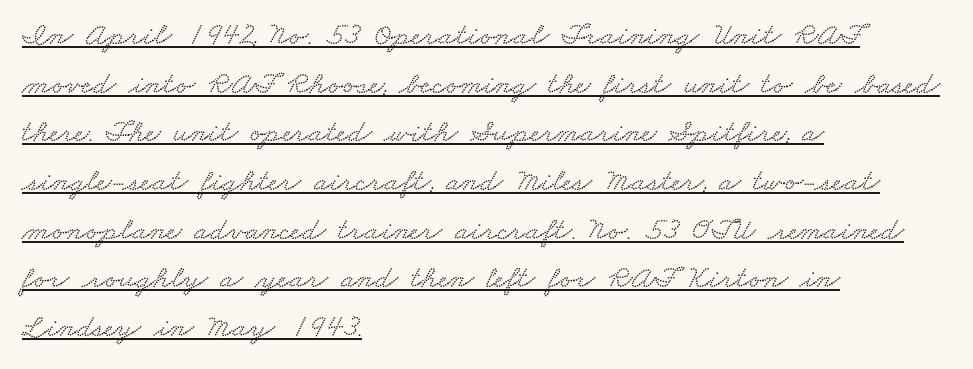
The passage shown stacks its lines at a standard gap. Like a heading marked for emphasis, these lines bear an underscore. What stands out about the letter spacing? Nothing — it is the standard amount. Every row of glyphs begins at an identical x-position on the left.
